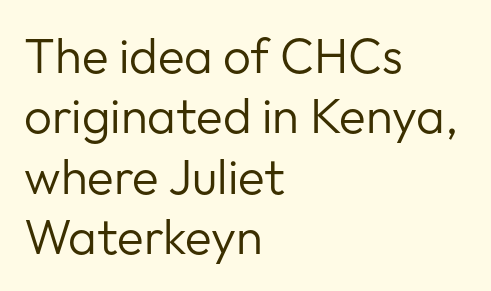
Q: Is the text bold? A: No.
Q: Is the text italic (slanted)? A: No, it is upright.
Q: Is the typeface a serif or a sans-serif typeface? A: Sans-serif.
Q: Is the text underlined? A: No.
Q: How is the paragraph aligned? A: Left-aligned.
Q: Is the spacing between letters normal or unusually wide? A: Normal.
Q: Width (condensed, normal, or wide)? A: Normal.
Q: Stroke contrast? A: Low.
Q: x-height? A: Medium.
Q: Monospaced? A: No.
